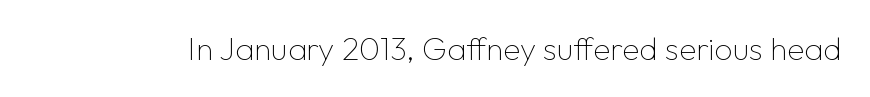
{"serif": "no", "italic": "no", "bold": "no", "weight": "thin", "width": "normal", "stroke_contrast": "low", "x_height": "medium", "monospaced": "no", "underline": "no", "letter_spacing": "normal", "letter_spacing_em": 0.0, "glyph_px": 32}
